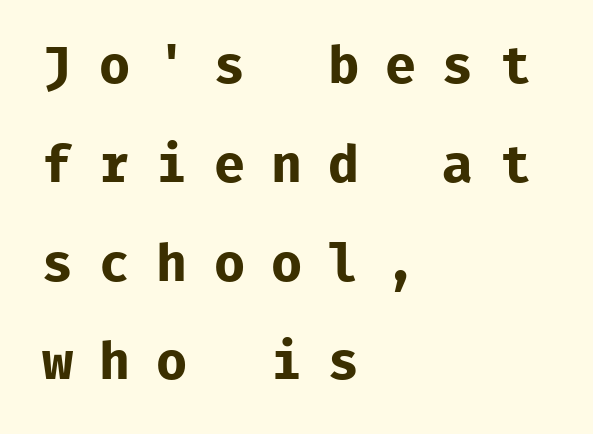
{"serif": "no", "italic": "no", "bold": "yes", "weight": "bold", "width": "normal", "stroke_contrast": "low", "x_height": "medium", "monospaced": "yes", "underline": "no", "align": "left", "line_spacing": "loose", "line_spacing_ratio": 1.9, "letter_spacing": "wide", "letter_spacing_em": 0.5, "glyph_px": 52}
